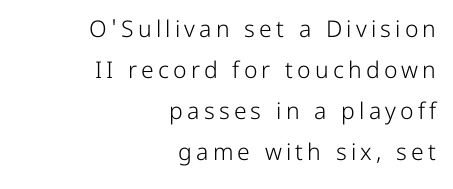
The image shows 23 px text type, upright; set right-aligned, line spacing 1.78x, not underlined.
